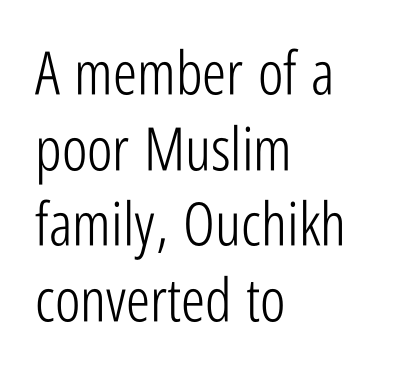
Q: Is the text bold? A: No.
Q: Is the text italic (slanted)? A: No, it is upright.
Q: Is the typeface a serif or a sans-serif typeface? A: Sans-serif.
Q: Is the text underlined? A: No.
Q: How is the paragraph aligned? A: Left-aligned.
Q: Is the spacing between letters normal or unusually wide? A: Normal.
Q: Is the spacing between lines tight, normal or loose? A: Normal.
Q: Width (condensed, normal, or wide)? A: Condensed.
Q: Stroke contrast? A: Low.
Q: x-height? A: Medium.
Q: Monospaced? A: No.
